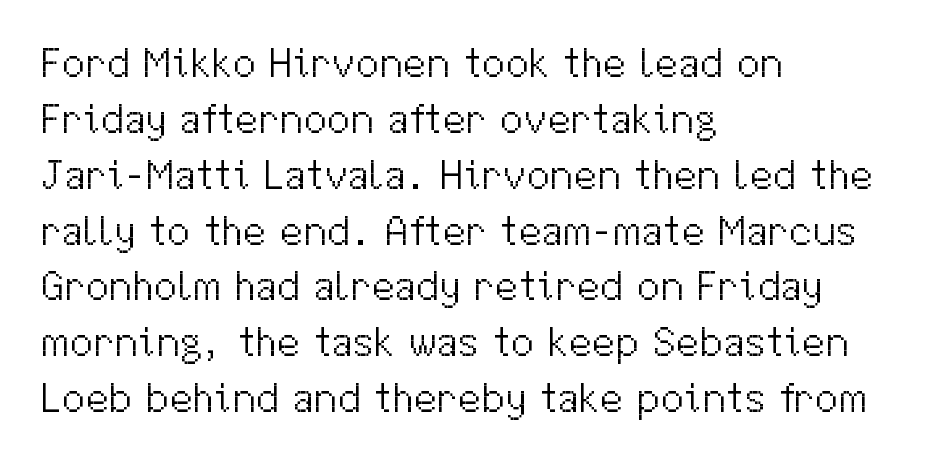
Q: Is the text bold? A: No.
Q: Is the text italic (slanted)? A: No, it is upright.
Q: Is the typeface a serif or a sans-serif typeface? A: Sans-serif.
Q: Is the text underlined? A: No.
Q: How is the paragraph aligned? A: Left-aligned.
Q: Is the spacing between letters normal or unusually wide? A: Normal.
Q: Is the spacing between lines tight, normal or loose? A: Normal.
Q: Width (condensed, normal, or wide)? A: Normal.
Q: Stroke contrast? A: Medium.
Q: x-height? A: Medium.
Q: Monospaced? A: No.
